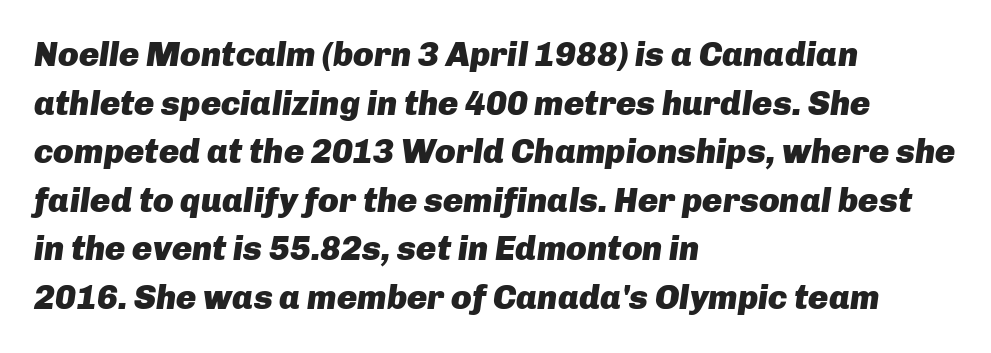
Looking at the ascenders, they clearly lean. The characters look thick and weighty, a clear bold. Where is the straight margin? On the left. In terms of leading, this rendering sits right in the middle.
